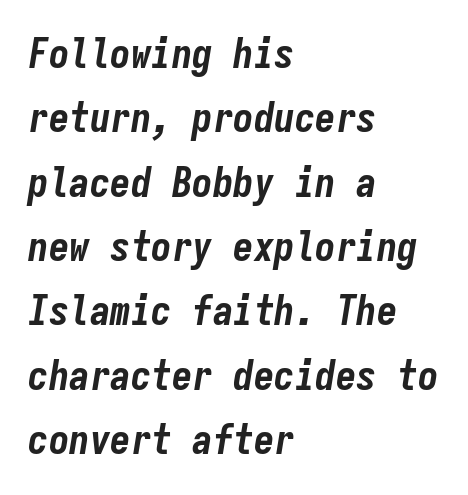
The image shows 41 px bold, condensed type, italic (leaning right), monospaced; set left-aligned, normal line spacing (1.57x), normal letter spacing, not underlined; low stroke contrast and a medium x-height.
